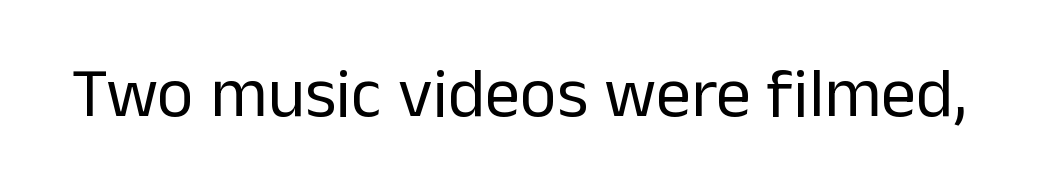
Vertical stems look standard width or narrower in stroke. The glyphs are unaccompanied by any horizontal stroke below them. Unlike italic type, these characters show no tilt at all. Honestly, the letter spacing is just normal — you wouldn't notice it. Varying glyph widths throughout — classic text-font behaviour.
